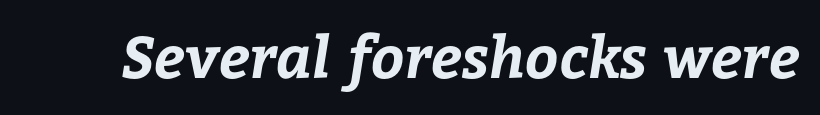
Varying glyph widths throughout — classic text-font behaviour. These lines carry a lot of weight — the face is fully bold. Inter-character spacing is left at the font's built-in metrics. Decoration check: the copy has no underline.
